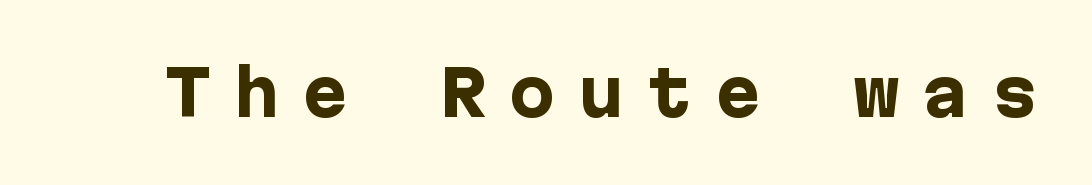
The image shows 62 px heavy sans-serif type, upright; set unusually wide letter spacing (+0.36 em), not underlined; low stroke contrast and a medium x-height.
